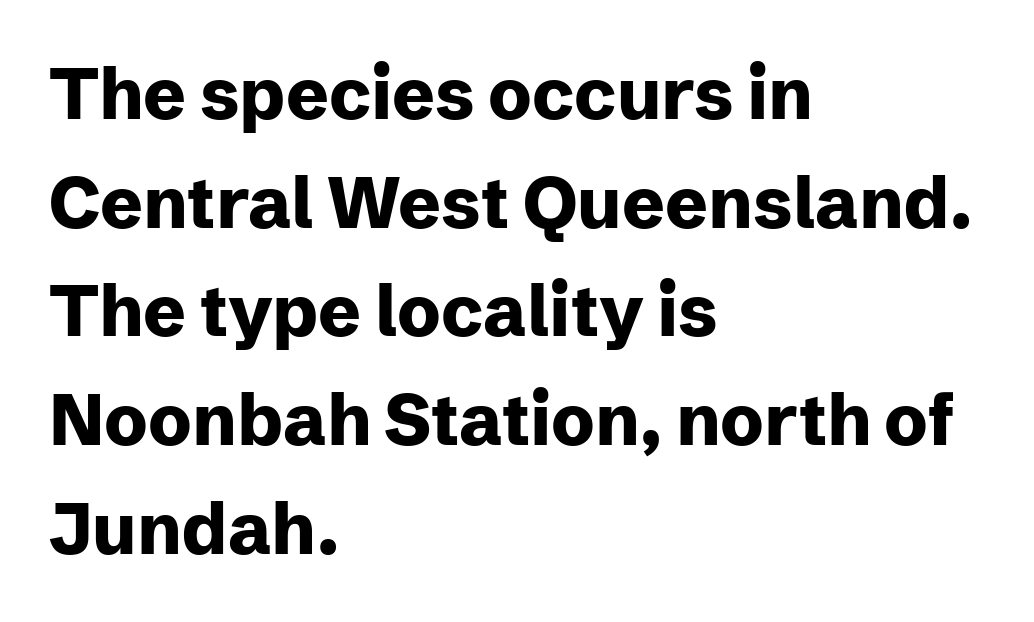
{"serif": "no", "italic": "no", "bold": "yes", "weight": "heavy", "width": "normal", "stroke_contrast": "low", "x_height": "medium", "monospaced": "no", "underline": "no", "align": "left", "line_spacing": "normal", "line_spacing_ratio": 1.53, "letter_spacing": "normal", "letter_spacing_em": 0.0, "glyph_px": 71}
